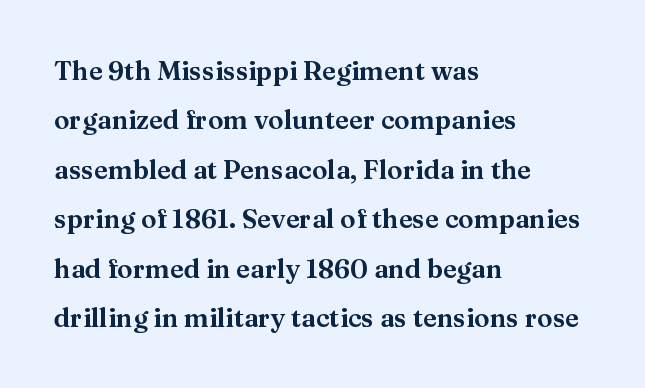
Does the leading feel generous? Absolutely, it's lavish. A classic flush-left, rag-right setting is used for this passage. The space directly below the letters is spotless. This sample uses plain, unmodified letter spacing. Ordinary non-slanted type is in use.
